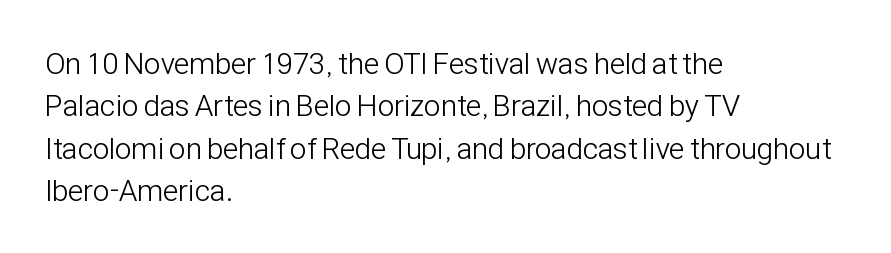
The image shows 30 px light, condensed sans-serif type, upright; set left-aligned, normal line spacing (1.41x), normal letter spacing, not underlined; low stroke contrast and a medium x-height.
